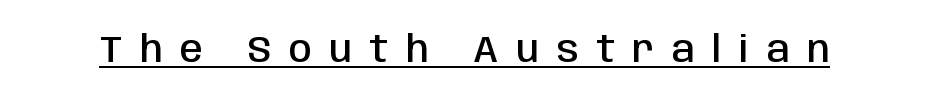
The passage shown is typed in a proportional face where columns would drift. The font is running at a semibold setting, under full bold. Students, observe the line beneath the letters — that is underlining. Caption: expanded tracking, letters set apart. The lettering holds an erect, upright posture throughout.
